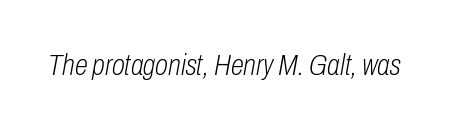
The image shows 30 px light, condensed type, italic (leaning right); set normal letter spacing, not underlined; low stroke contrast and a medium x-height.
